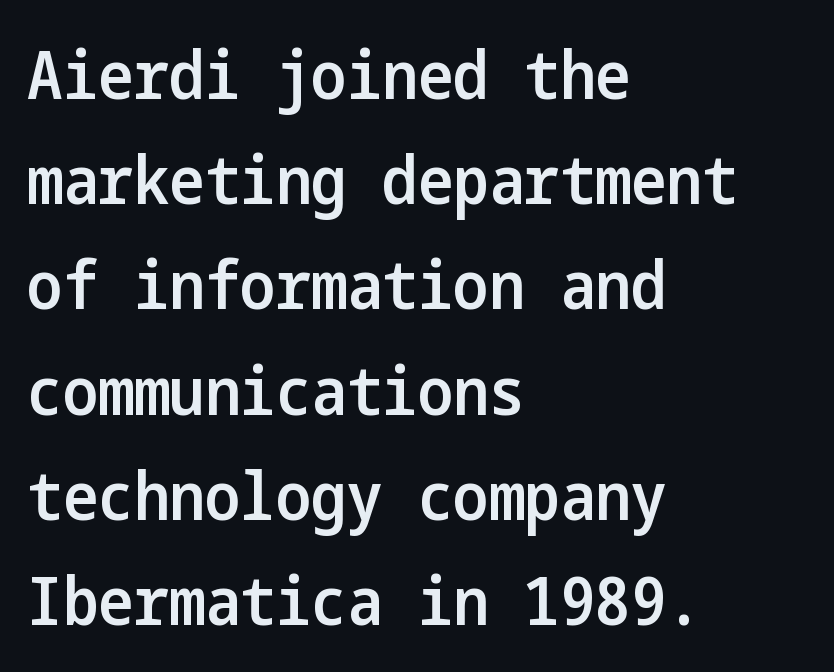
The image shows 67 px semibold, condensed sans-serif type, upright; set left-aligned, normal line spacing (1.57x), normal letter spacing, not underlined; low stroke contrast and a medium x-height.
